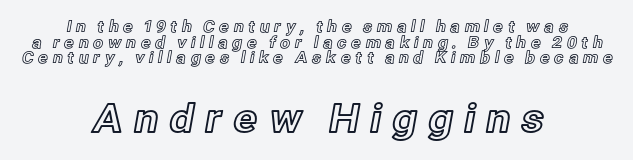
Q: Is the text italic (slanted)? A: Yes.
Q: Is the text underlined? A: No.
Q: How is the paragraph aligned? A: Centered.
Q: Is the spacing between letters normal or unusually wide? A: Unusually wide.
Q: Is the spacing between lines tight, normal or loose? A: Tight.
Q: Which block of text is set in a larger size, the first (top) or the second (bottom)? A: The second (bottom) one.
Q: Width (condensed, normal, or wide)? A: Normal.
Q: x-height? A: Medium.
Q: Monospaced? A: No.
